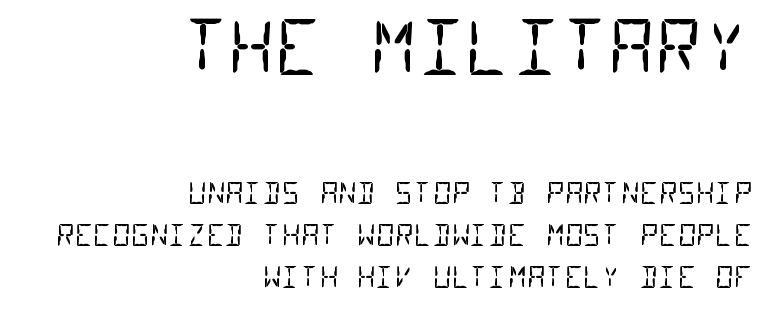
The face used here is monospaced, like something from a code editor. You could call the tracking neutral — neither tight nor loose. The rows are spaced the way most documents space them. The weight tops out at a normal text grade.
